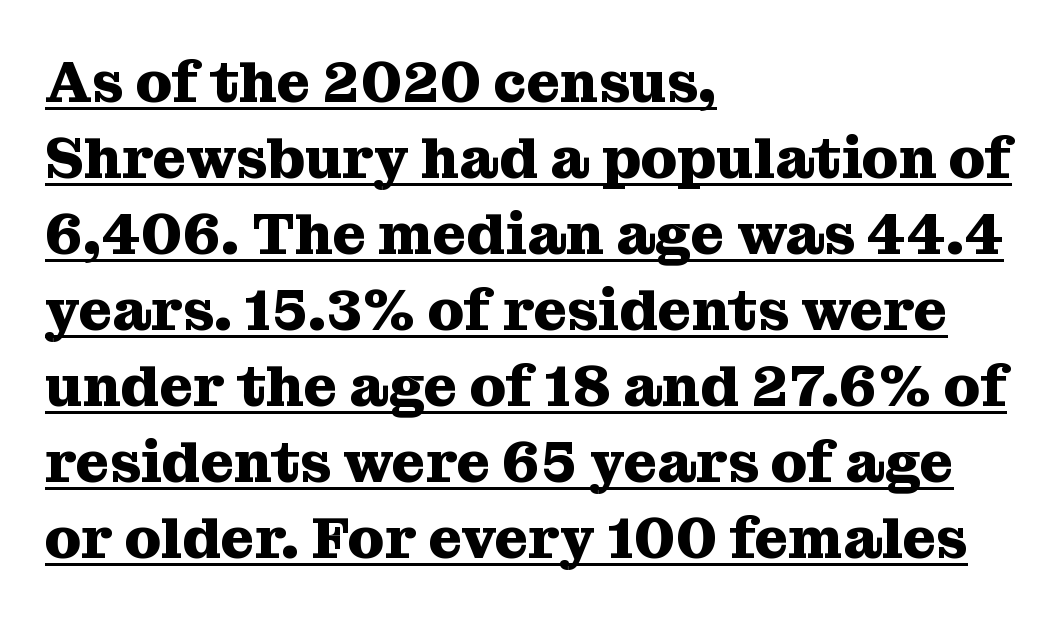
The image shows 58 px heavy serif type, upright; set left-aligned, normal line spacing (1.31x), normal letter spacing, underlined; medium stroke contrast and a medium x-height.
